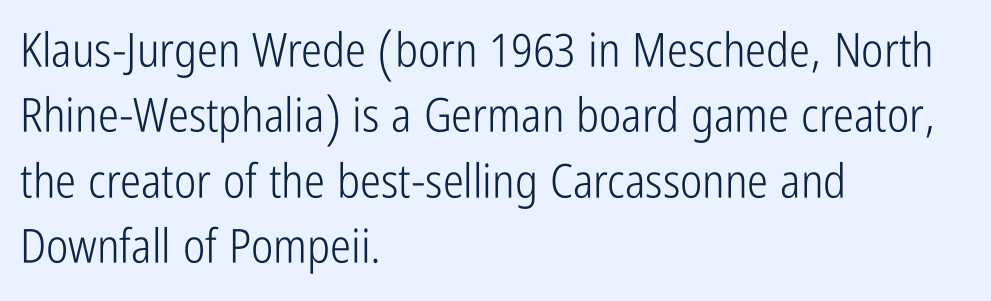
The lines are quadded left. The baseline area is clear. You can tell it's not italic because the verticals are truly vertical. Letter spacing: default. Font category for this specimen: sans-serif. The passage shown is typed in a proportional face where columns would drift.
